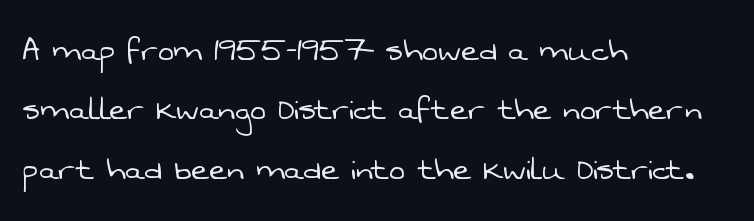
The image shows 38 px light sans-serif type; set left-aligned, normal line spacing (1.56x), normal letter spacing, not underlined; low stroke contrast and a medium x-height.
